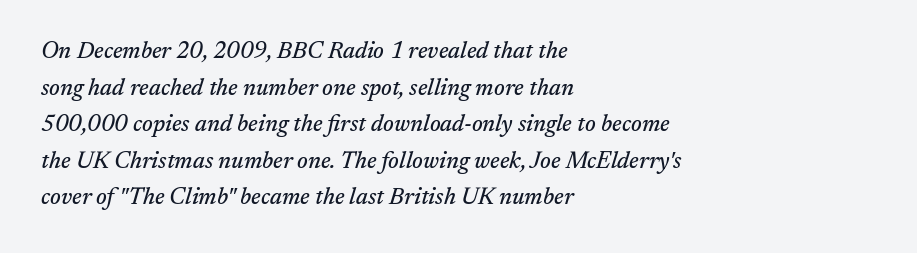
The image shows 23 px text type, italic (leaning right); set left-aligned, normal line spacing (1.59x), normal letter spacing, not underlined.
